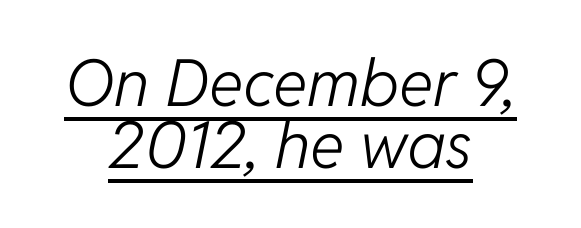
The image shows 65 px light type, italic (leaning right); set centered, tight line spacing (0.96x), normal letter spacing, underlined; low stroke contrast and a medium x-height.
